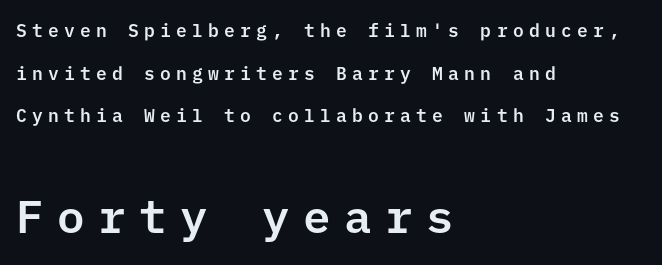
The image shows 46 px sans-serif type, upright; set left-aligned, loose line spacing (2.37x), unusually wide letter spacing (+0.29 em), not underlined; the second (bottom) block is 2.56x larger; low stroke contrast and a medium x-height.
